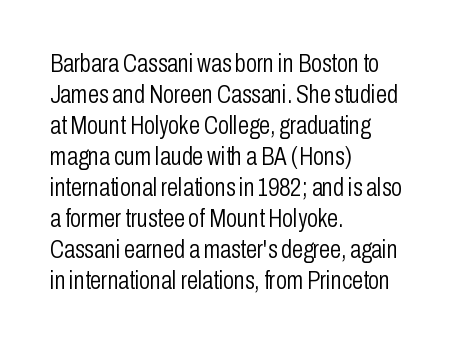
{"italic": "no", "bold": "no", "underline": "no", "align": "left", "line_spacing_ratio": 1.24, "letter_spacing": "normal", "letter_spacing_em": 0.0, "glyph_px": 25}
